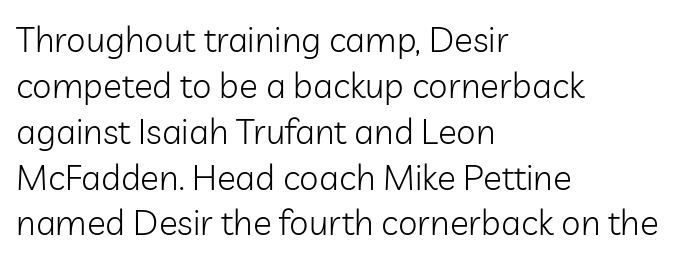
A roman cut, with each character standing at attention. The font family rendered here belongs to the sans-serif group. Here the designer chose a conventional face with non-uniform glyph widths. Honestly, there is no underline to notice here at all. Unbolded letterforms with no extra heft.
